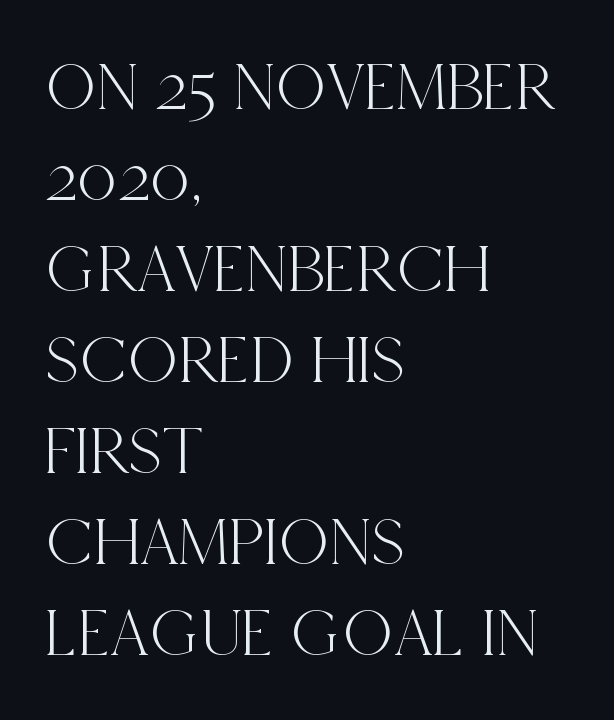
The passage shown is typed in a proportional face where columns would drift. The face used here is rendered with its standard letterfit. The glyphs are unaccompanied by any horizontal stroke below them. Stroke terminals: seriffed.
